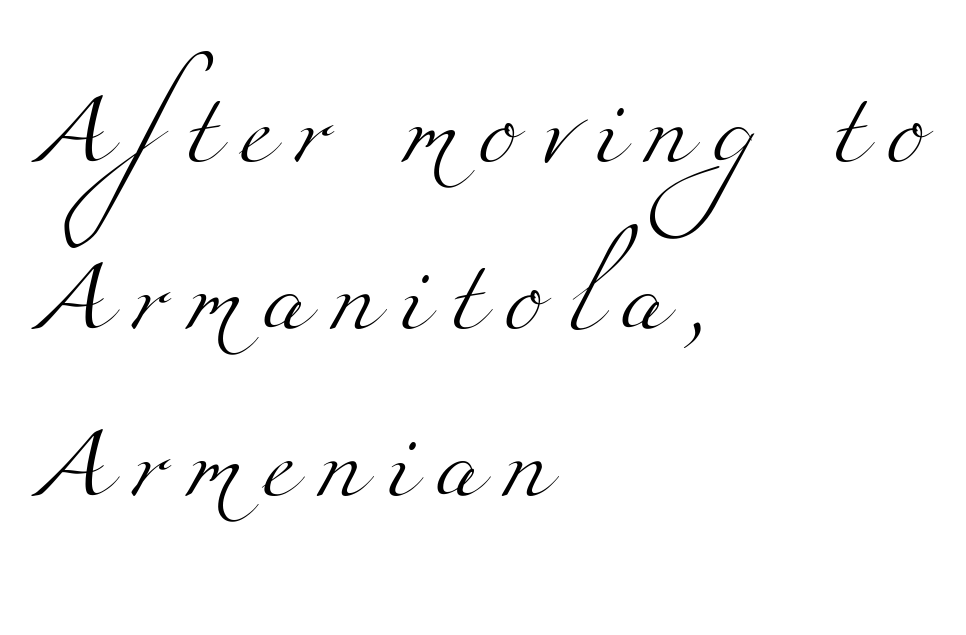
{"bold": "no", "weight": "light", "width": "wide", "stroke_contrast": "medium", "x_height": "small", "monospaced": "no", "underline": "no", "align": "left", "line_spacing": "loose", "line_spacing_ratio": 2.29, "letter_spacing": "wide", "letter_spacing_em": 0.31, "glyph_px": 73}
